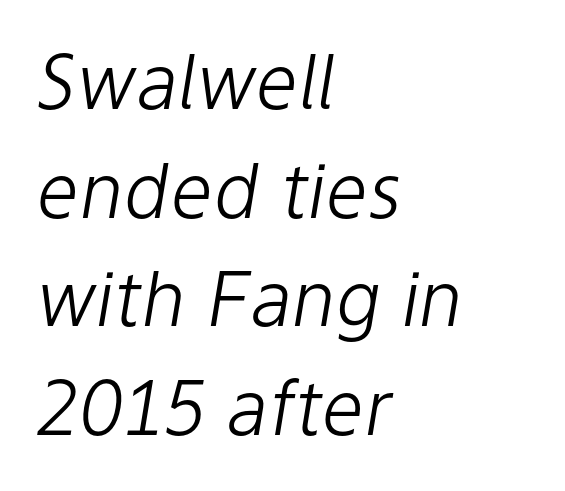
{"italic": "yes", "lean": "right", "slant_degrees": 9, "bold": "no", "weight": "light", "width": "normal", "stroke_contrast": "low", "x_height": "medium", "monospaced": "no", "underline": "no", "align": "left", "line_spacing": "normal", "line_spacing_ratio": 1.45, "letter_spacing": "normal", "letter_spacing_em": 0.0, "glyph_px": 75}
